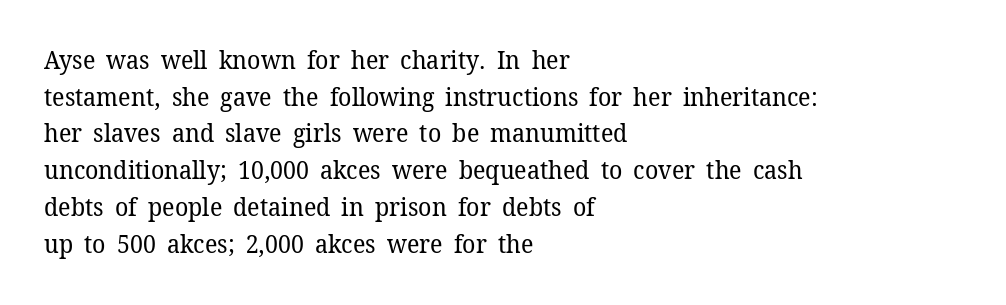
{"italic": "no", "bold": "no", "underline": "no", "align": "left", "line_spacing": "normal", "line_spacing_ratio": 1.47, "letter_spacing": "normal", "letter_spacing_em": 0.0, "glyph_px": 25}
